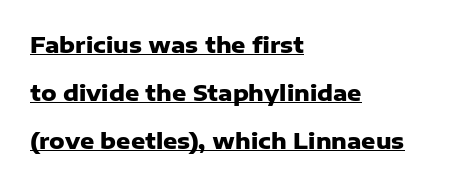
The image shows 22 px bold type, upright; set left-aligned, loose line spacing (2.18x), normal letter spacing, underlined.
